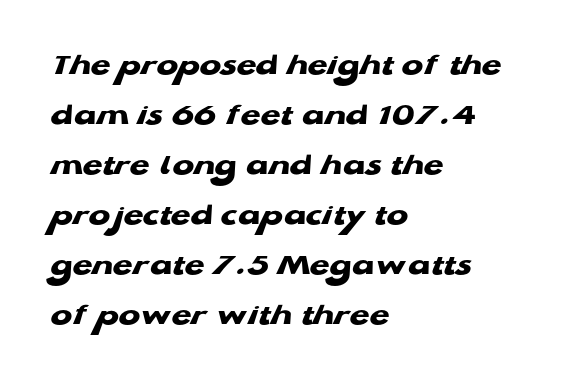
The image shows 32 px heavy, wide sans-serif type; set left-aligned, normal line spacing (1.56x), normal letter spacing, not underlined; low stroke contrast and a medium x-height.
